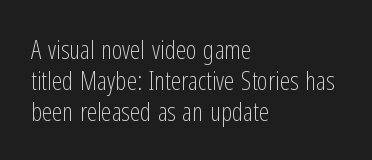
Q: Is the text bold? A: No.
Q: Is the text italic (slanted)? A: No, it is upright.
Q: Is the text underlined? A: No.
Q: How is the paragraph aligned? A: Left-aligned.
Q: Is the spacing between letters normal or unusually wide? A: Normal.
